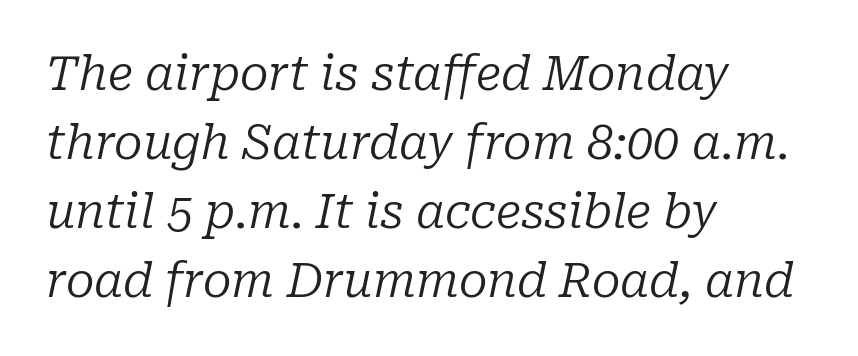
The image shows 47 px regular-weight serif type, italic (leaning right); set left-aligned, normal line spacing (1.47x), normal letter spacing, not underlined; low stroke contrast and a medium x-height.
